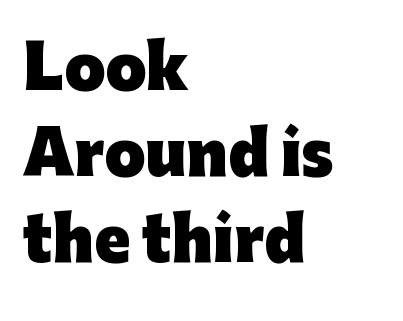
Spacing verdict: proportional, widths tailored to each character. Each line starts at the same left margin while the right side varies. A dark, heavy texture on the line: the type is bold. A typesetter would call this leading conventional body-copy spacing. In terms of letterspacing, this is plain default setting.
